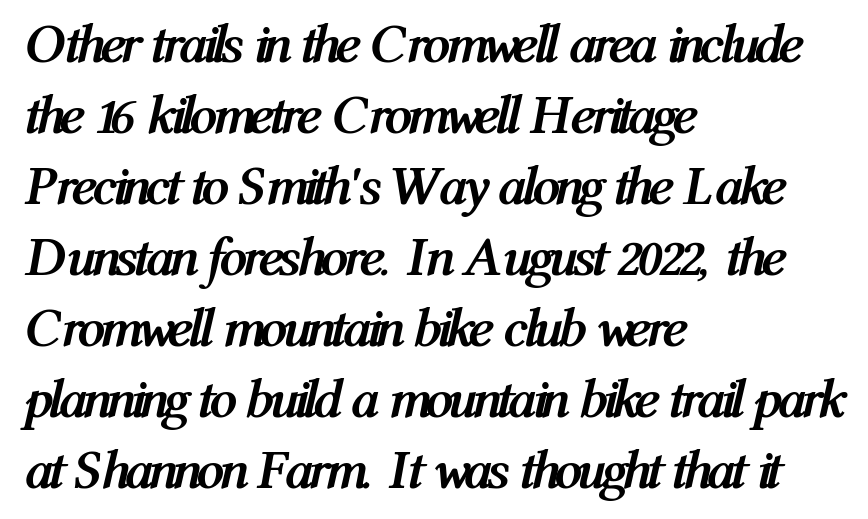
The letters are bold, with thick, heavy strokes. Does the copy run flush right? No — it runs flush left. Line spacing here is normal. Tracking here is standard; glyphs follow each other at the usual distance. Think of a printed novel: that variable character pitch is what you see here. The area under the type is left untouched.
